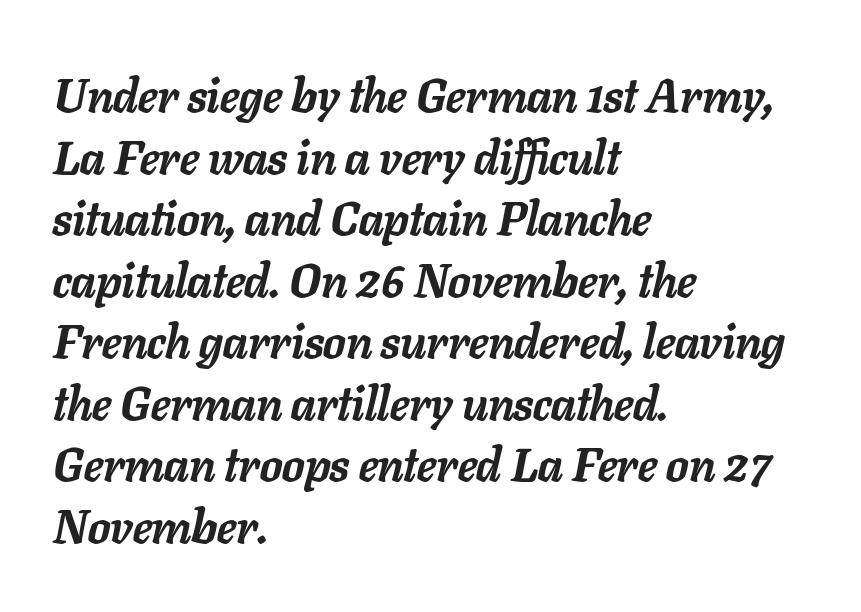
{"italic": "yes", "lean": "right", "slant_degrees": 11, "bold": "yes", "weight": "semibold", "width": "normal", "stroke_contrast": "low", "x_height": "medium", "monospaced": "no", "underline": "no", "align": "left", "line_spacing": "normal", "line_spacing_ratio": 1.31, "letter_spacing": "normal", "letter_spacing_em": 0.0, "glyph_px": 47}
